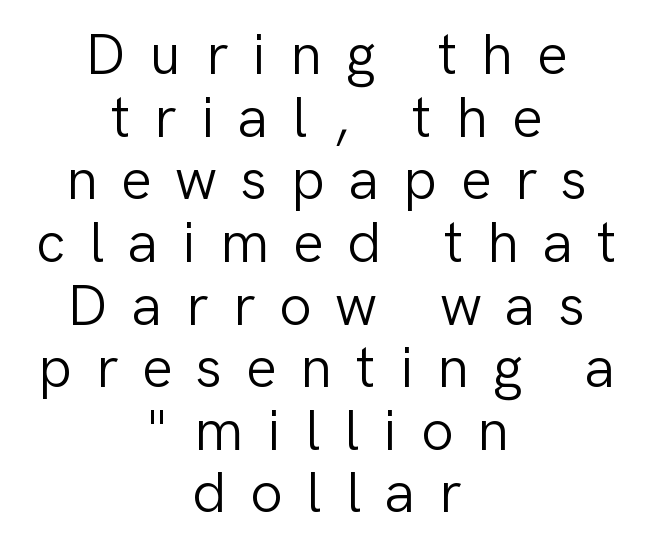
{"serif": "no", "italic": "no", "bold": "no", "weight": "light", "width": "normal", "stroke_contrast": "low", "x_height": "medium", "monospaced": "no", "underline": "no", "align": "center", "line_spacing": "tight", "line_spacing_ratio": 1.08, "letter_spacing": "wide", "letter_spacing_em": 0.41, "glyph_px": 58}
